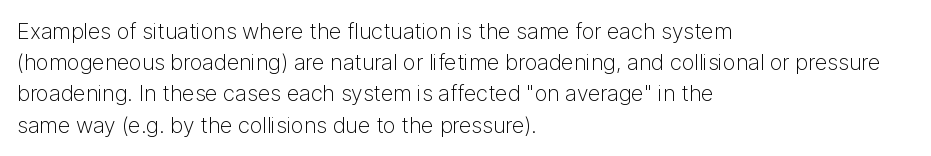
{"italic": "no", "bold": "no", "underline": "no", "align": "left", "line_spacing": "normal", "line_spacing_ratio": 1.42, "letter_spacing": "normal", "letter_spacing_em": 0.0, "glyph_px": 22}
